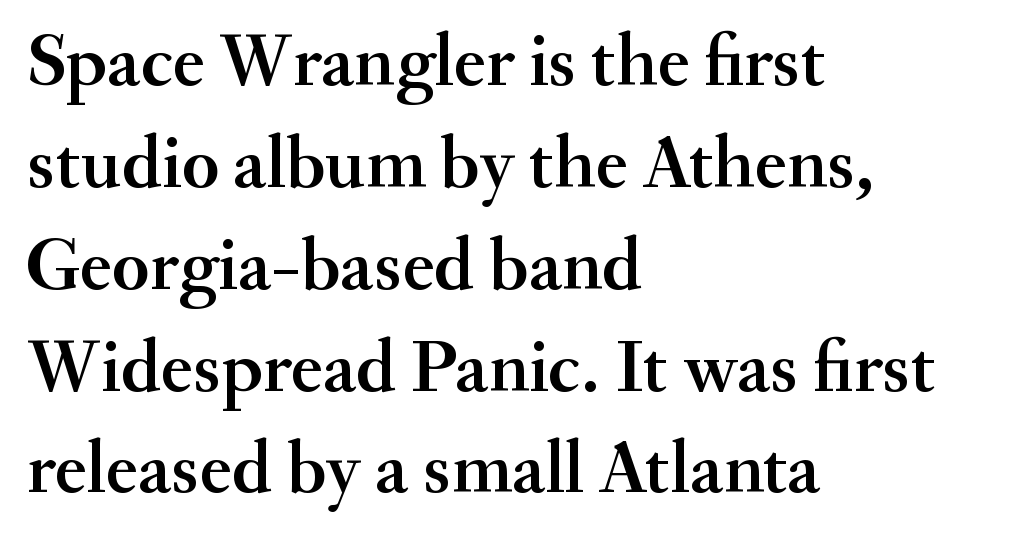
The image shows 76 px serif type, upright; set left-aligned, normal line spacing (1.34x), normal letter spacing, not underlined; medium stroke contrast and a small x-height.
